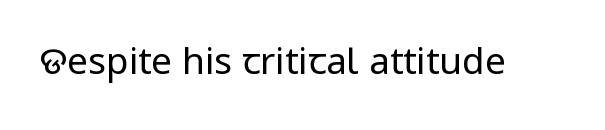
The image shows 37 px regular-weight sans-serif type, upright; set normal letter spacing, not underlined; low stroke contrast and a medium x-height.
